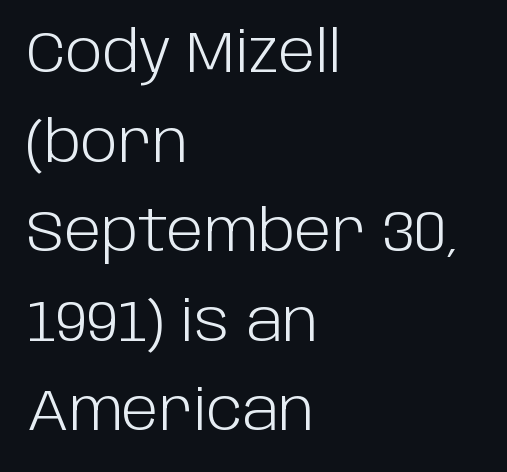
{"serif": "no", "italic": "no", "bold": "no", "weight": "light", "width": "normal", "stroke_contrast": "low", "x_height": "large", "monospaced": "no", "underline": "no", "align": "left", "line_spacing": "normal", "line_spacing_ratio": 1.6, "letter_spacing": "normal", "letter_spacing_em": 0.0, "glyph_px": 56}
